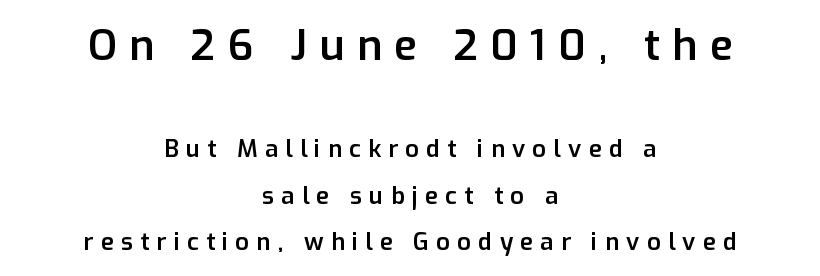
The image shows 42 px semibold sans-serif type, upright; set centered, loose line spacing (1.94x), unusually wide letter spacing (+0.3 em), not underlined; the first (top) block is 1.75x larger; low stroke contrast and a medium x-height.
